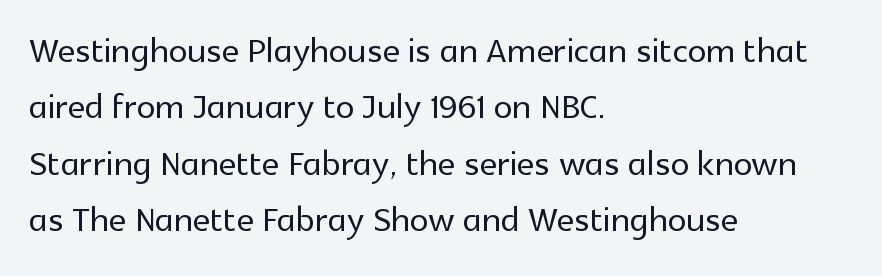
Short note: letters normally spaced. Spacing verdict: proportional, widths tailored to each character. When letters stand straight like this, we call the style roman or upright. The compositor pushed each line to the left boundary. Nope, no serifs anywhere on these letters.
